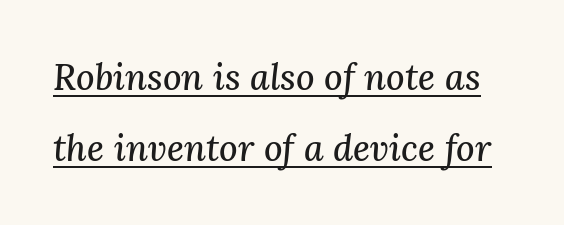
Q: Is the text italic (slanted)? A: Yes, it leans right by about 3 degrees.
Q: Is the typeface a serif or a sans-serif typeface? A: Serif.
Q: Is the text underlined? A: Yes.
Q: Is the spacing between letters normal or unusually wide? A: Normal.
Q: Is the spacing between lines tight, normal or loose? A: Loose.
Q: Width (condensed, normal, or wide)? A: Normal.
Q: Stroke contrast? A: Medium.
Q: x-height? A: Medium.
Q: Monospaced? A: No.
